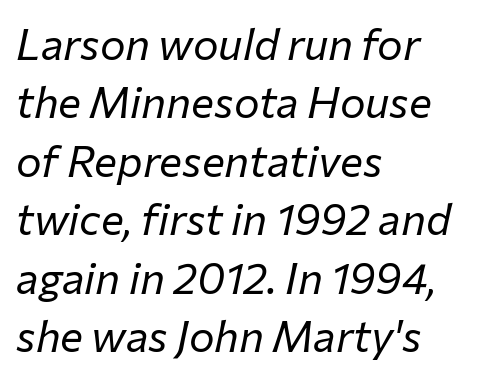
{"italic": "yes", "lean": "right", "slant_degrees": 12, "bold": "no", "weight": "regular", "width": "normal", "stroke_contrast": "low", "x_height": "medium", "monospaced": "no", "underline": "no", "align": "left", "line_spacing": "normal", "line_spacing_ratio": 1.36, "letter_spacing": "normal", "letter_spacing_em": 0.0, "glyph_px": 43}
